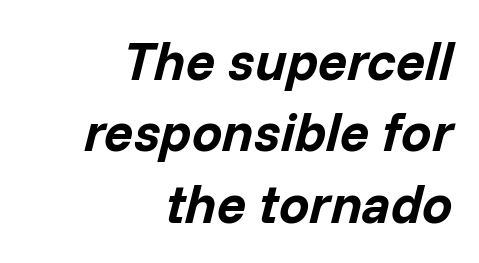
Weight: bold. Looks like regular typesetting: each glyph gets only the width it needs. No extra tracking has been applied to these lines. These lines were composed using italics. The rendering uses a moderate line-height, typical for paragraphs.
